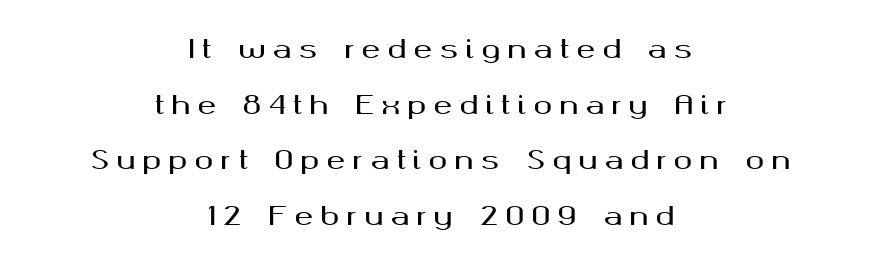
Between one letter and the next there's a generous, obvious gap. One glance says open: line gaps are wider than usual. The specimen reads as upright at a glance. A bare baseline throughout the passage.
